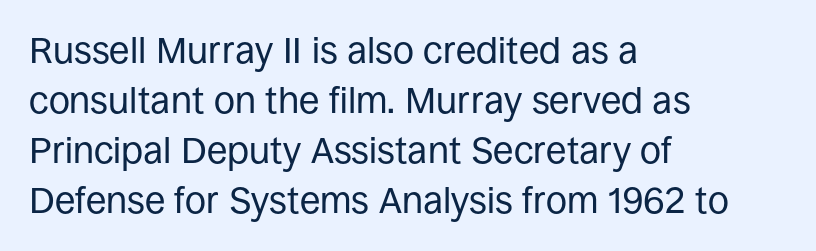
The image shows 37 px regular-weight sans-serif type, upright; set left-aligned, normal line spacing (1.35x), normal letter spacing, not underlined; low stroke contrast and a large x-height.
